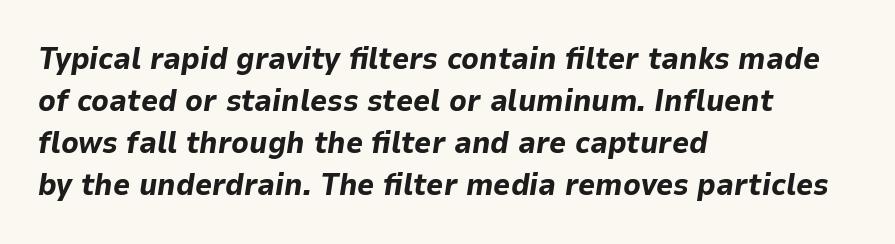
{"italic": "yes", "lean": "right", "slant_degrees": 9, "bold": "yes", "weight": "bold", "width": "normal", "stroke_contrast": "low", "x_height": "medium", "monospaced": "no", "underline": "no", "align": "left", "line_spacing": "normal", "line_spacing_ratio": 1.4, "letter_spacing": "normal", "letter_spacing_em": 0.0, "glyph_px": 30}
